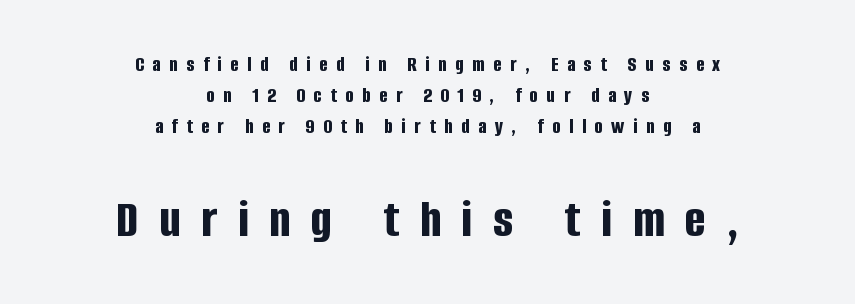
Tracking value appears strongly positive — letters spread wide. The emphasis by scale lands on block number two, below. This rendering uses center alignment, leaving both contours irregular but symmetric. The typography opts for an upright posture over an oblique one.
